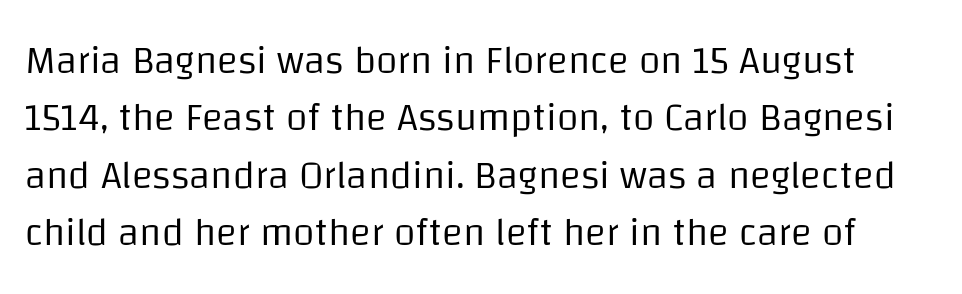
No feet cap the strokes, marking this as sans-serif type. A clean baseline with only descenders dipping below it. Varying glyph widths throughout — classic text-font behaviour. Standard letterfit; no display-style spreading of the glyphs. Each new line begins a customary step beneath the previous one. It's the straight-up-and-down kind of type.
